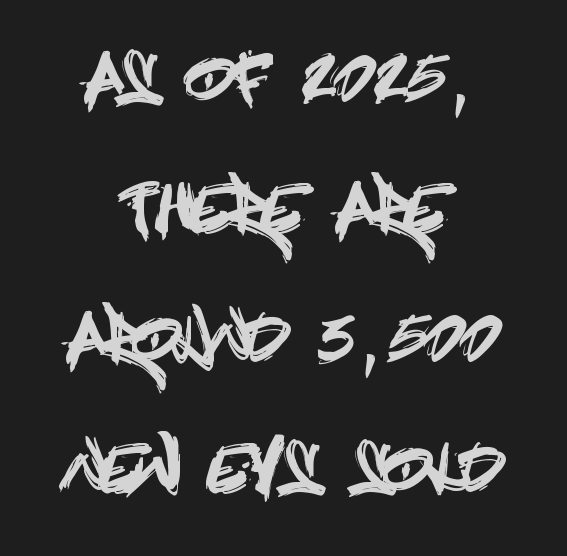
Q: Is the text italic (slanted)? A: Yes.
Q: Is the typeface a serif or a sans-serif typeface? A: Sans-serif.
Q: Is the text underlined? A: No.
Q: How is the paragraph aligned? A: Centered.
Q: Is the spacing between letters normal or unusually wide? A: Normal.
Q: Is the spacing between lines tight, normal or loose? A: Loose.
Q: Width (condensed, normal, or wide)? A: Condensed.
Q: x-height? A: Large.
